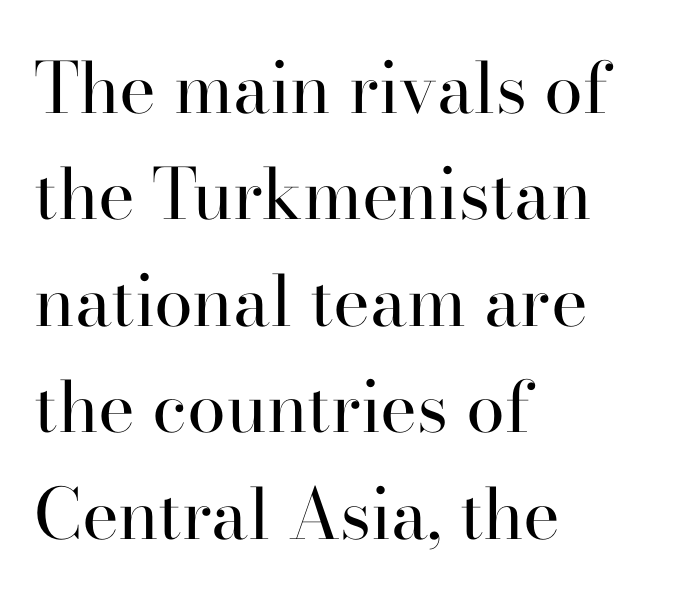
Q: Is the text bold? A: No.
Q: Is the text italic (slanted)? A: No, it is upright.
Q: Is the typeface a serif or a sans-serif typeface? A: Serif.
Q: Is the text underlined? A: No.
Q: How is the paragraph aligned? A: Left-aligned.
Q: Is the spacing between letters normal or unusually wide? A: Normal.
Q: Is the spacing between lines tight, normal or loose? A: Normal.
Q: Width (condensed, normal, or wide)? A: Normal.
Q: Stroke contrast? A: High.
Q: x-height? A: Small.
Q: Monospaced? A: No.
